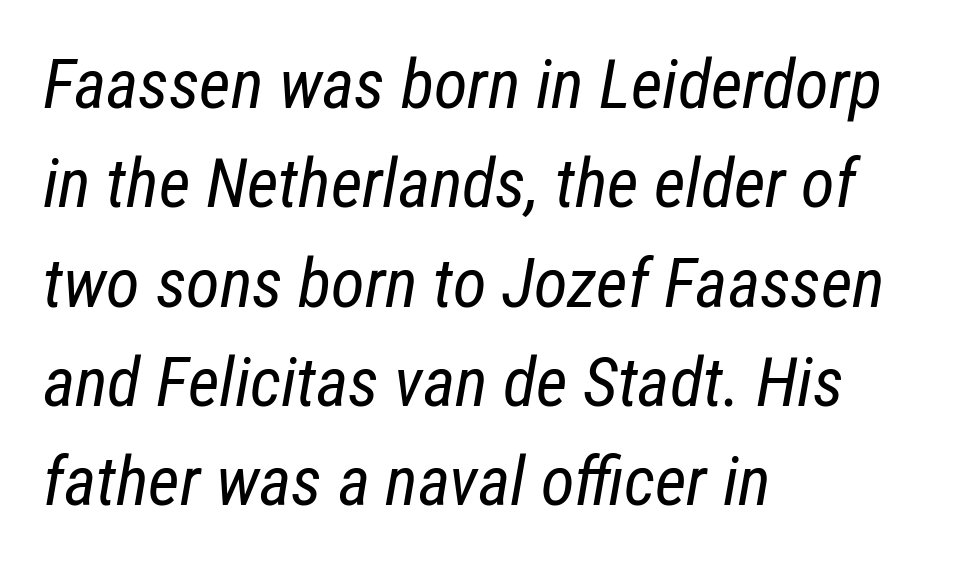
{"italic": "yes", "lean": "right", "slant_degrees": 12, "bold": "no", "weight": "regular", "width": "condensed", "stroke_contrast": "low", "x_height": "medium", "monospaced": "no", "underline": "no", "align": "left", "line_spacing": "normal", "line_spacing_ratio": 1.44, "letter_spacing": "normal", "letter_spacing_em": 0.0, "glyph_px": 69}
